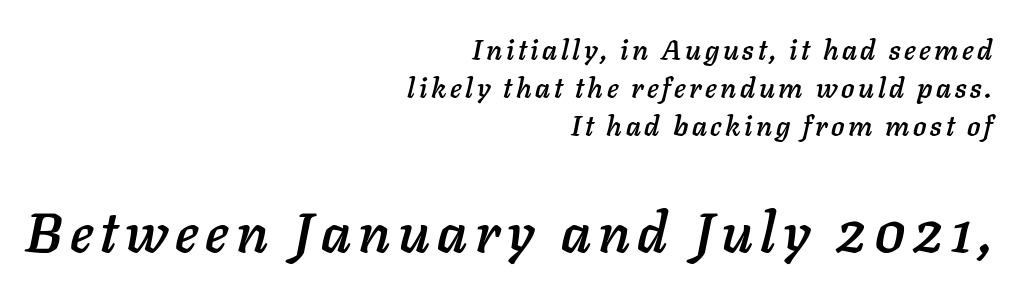
Q: Is the text italic (slanted)? A: Yes, it leans right by about 11 degrees.
Q: Is the text underlined? A: No.
Q: How is the paragraph aligned? A: Right-aligned.
Q: Is the spacing between lines tight, normal or loose? A: Normal.
Q: Which block of text is set in a larger size, the first (top) or the second (bottom)? A: The second (bottom) one.
Q: Width (condensed, normal, or wide)? A: Normal.
Q: Stroke contrast? A: Low.
Q: x-height? A: Medium.
Q: Monospaced? A: No.
